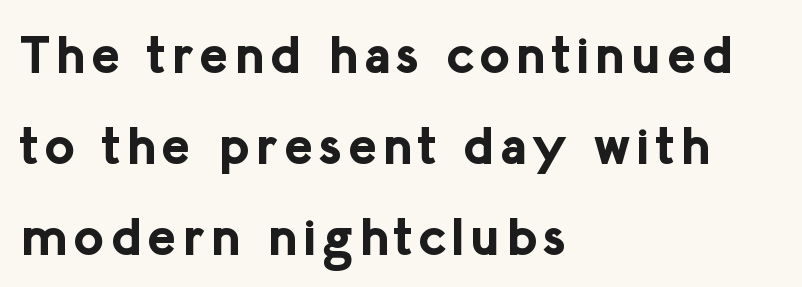
Q: Is the text bold? A: Yes.
Q: Is the text italic (slanted)? A: No, it is upright.
Q: Is the typeface a serif or a sans-serif typeface? A: Sans-serif.
Q: Is the text underlined? A: No.
Q: How is the paragraph aligned? A: Left-aligned.
Q: Width (condensed, normal, or wide)? A: Normal.
Q: Stroke contrast? A: Low.
Q: x-height? A: Medium.
Q: Monospaced? A: No.
